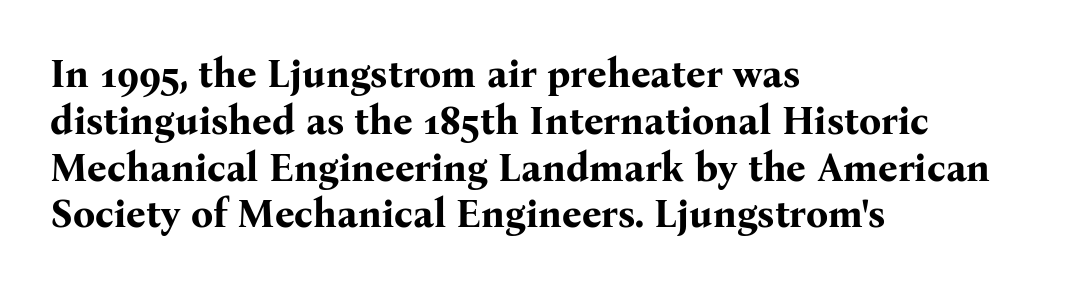
The image shows 39 px bold serif type, upright; set left-aligned, line spacing 1.2x, normal letter spacing, not underlined; medium stroke contrast and a medium x-height.
